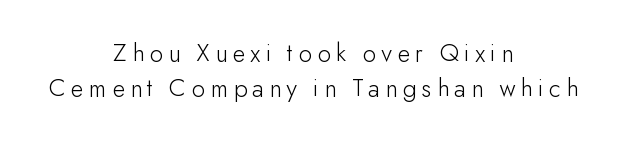
The image shows 26 px text type, upright; set centered, normal line spacing (1.34x), unusually wide letter spacing (+0.21 em), not underlined.
